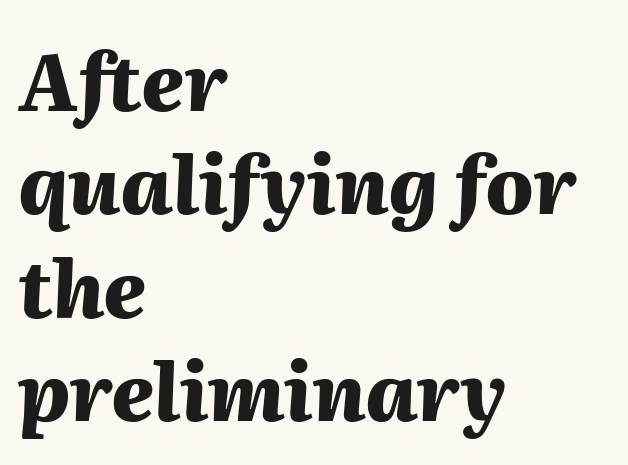
Q: Is the text bold? A: Yes.
Q: Is the text italic (slanted)? A: Yes, it leans right by about 2 degrees.
Q: Is the text underlined? A: No.
Q: How is the paragraph aligned? A: Left-aligned.
Q: Is the spacing between letters normal or unusually wide? A: Normal.
Q: Is the spacing between lines tight, normal or loose? A: Normal.
Q: Width (condensed, normal, or wide)? A: Normal.
Q: Stroke contrast? A: Medium.
Q: x-height? A: Medium.
Q: Monospaced? A: No.
